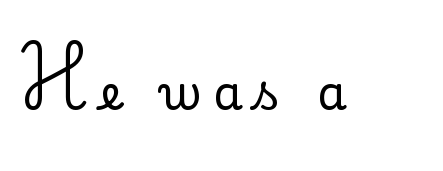
Q: Is the text bold? A: No.
Q: Is the text italic (slanted)? A: No, it is upright.
Q: Is the typeface a serif or a sans-serif typeface? A: Sans-serif.
Q: Is the text underlined? A: No.
Q: Is the spacing between letters normal or unusually wide? A: Unusually wide.
Q: Width (condensed, normal, or wide)? A: Normal.
Q: Stroke contrast? A: Low.
Q: x-height? A: Small.
Q: Monospaced? A: No.
